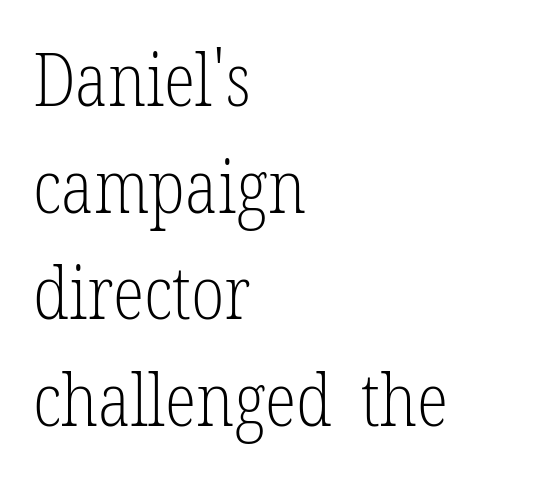
The image shows 73 px light, condensed serif type, upright; set left-aligned, normal line spacing (1.46x), normal letter spacing, not underlined; low stroke contrast and a medium x-height.
